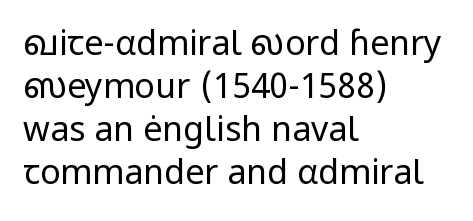
The letters advance in unequal steps, a hallmark of proportional type. Descender tails drop into unmarked territory. Leading matches the norm, producing a regular column. The lines are quadded left. The tracking reads as untouched default to a designer's eye. Are there feet on the stems? There aren't — it's a sans.
